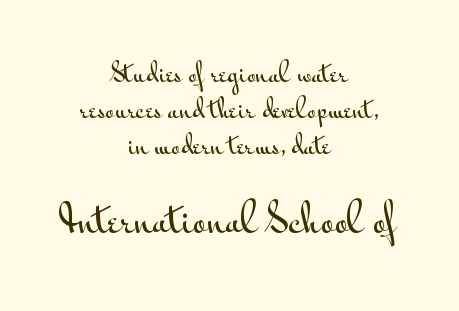
In terms of leading, this rendering sits right in the middle. The rag falls on both sides of this text block equally. You could not count columns in this text — the font is proportionally spaced.
